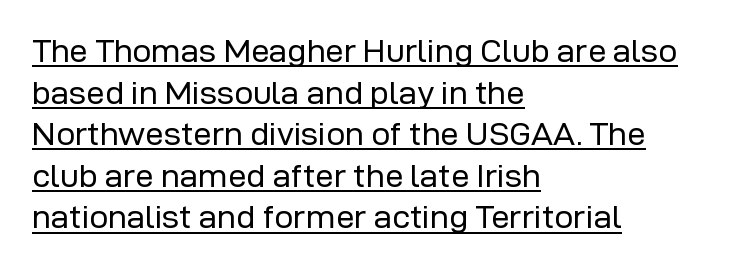
Examine the stroke ends and you'll find no serifs. Looks like regular typesetting: each glyph gets only the width it needs. Caption: lettering with a line underneath. Casual observation: everything's shoved over to the left. No extra tracking has been applied to these lines.
